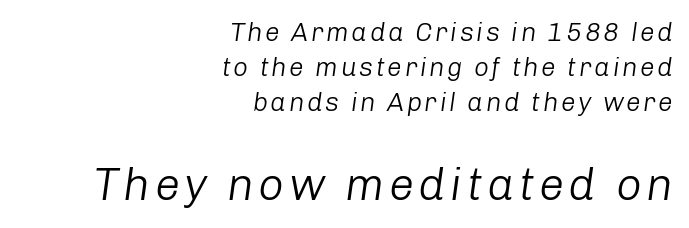
{"italic": "yes", "lean": "right", "slant_degrees": 8, "bold": "no", "weight": "light", "width": "normal", "stroke_contrast": "low", "x_height": "medium", "monospaced": "no", "underline": "no", "align": "right", "line_spacing": "normal", "line_spacing_ratio": 1.34, "larger_block": "second", "size_ratio": 1.73, "glyph_px": 45}
